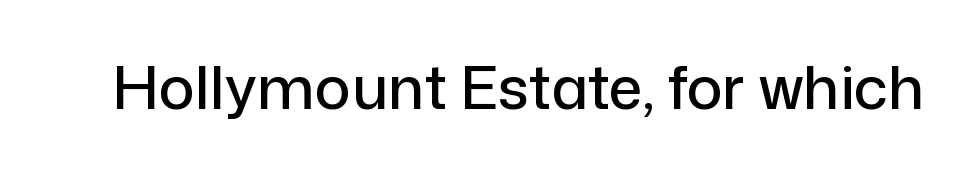
Q: Is the text italic (slanted)? A: No, it is upright.
Q: Is the typeface a serif or a sans-serif typeface? A: Sans-serif.
Q: Is the text underlined? A: No.
Q: Is the spacing between letters normal or unusually wide? A: Normal.
Q: Width (condensed, normal, or wide)? A: Normal.
Q: Stroke contrast? A: Low.
Q: x-height? A: Medium.
Q: Monospaced? A: No.
